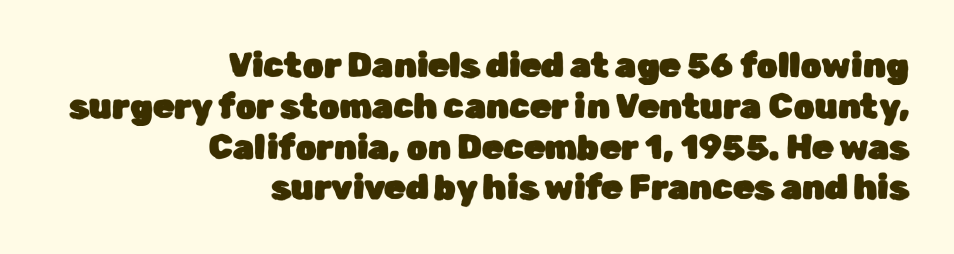
Q: Is the text italic (slanted)? A: No, it is upright.
Q: Is the typeface a serif or a sans-serif typeface? A: Sans-serif.
Q: Is the text underlined? A: No.
Q: How is the paragraph aligned? A: Right-aligned.
Q: Is the spacing between letters normal or unusually wide? A: Normal.
Q: Width (condensed, normal, or wide)? A: Normal.
Q: Stroke contrast? A: Low.
Q: x-height? A: Medium.
Q: Monospaced? A: No.
